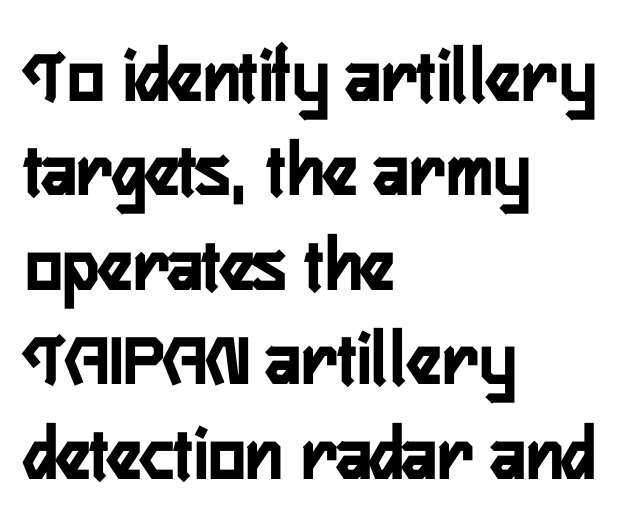
The space beneath each line is pristine and unruled. Characters follow at the spacing the type designer built in. Typographic density is high because the face is bold. Are there feet on the stems? There aren't — it's a sans.
